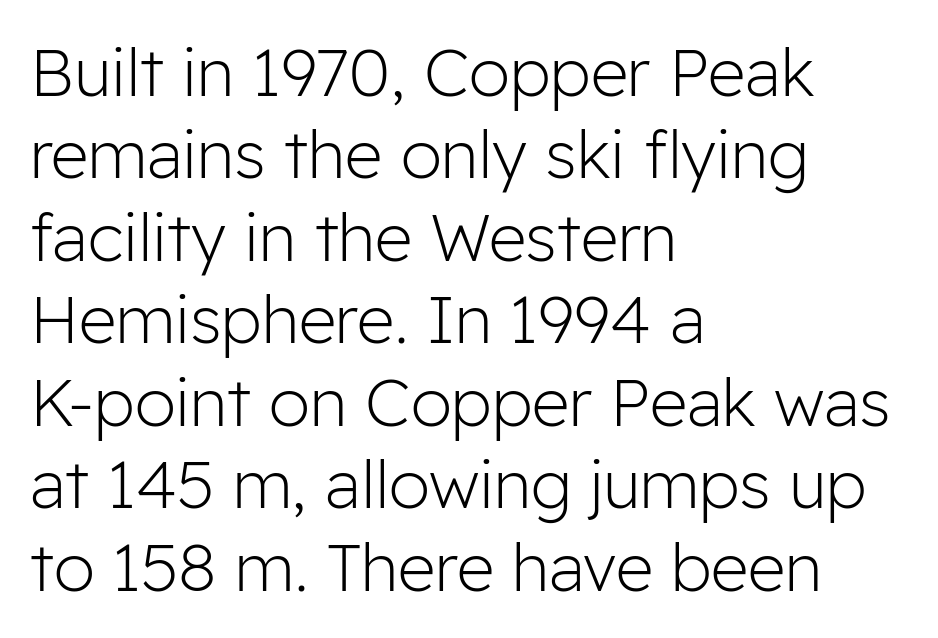
The image shows 66 px light sans-serif type, upright; set left-aligned, normal line spacing (1.25x), normal letter spacing, not underlined; low stroke contrast and a medium x-height.
